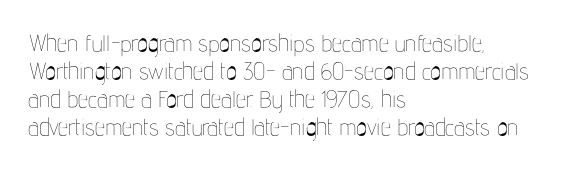
{"italic": "no", "bold": "no", "underline": "no", "align": "left", "line_spacing_ratio": 1.22, "letter_spacing": "normal", "letter_spacing_em": 0.0, "glyph_px": 23}
